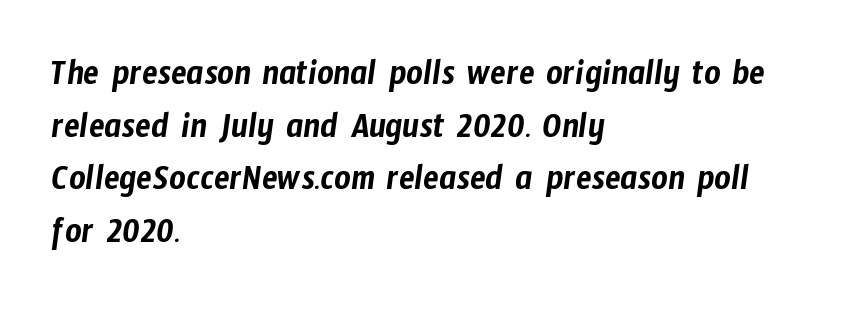
{"serif": "no", "width": "condensed", "stroke_contrast": "low", "x_height": "medium", "monospaced": "no", "underline": "no", "align": "left", "line_spacing": "normal", "line_spacing_ratio": 1.46, "letter_spacing": "normal", "letter_spacing_em": 0.0, "glyph_px": 36}
